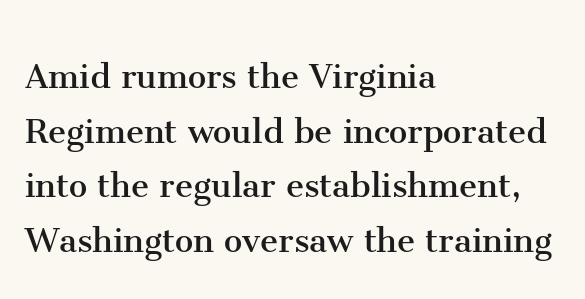
Q: Is the text bold? A: No.
Q: Is the text italic (slanted)? A: No, it is upright.
Q: Is the typeface a serif or a sans-serif typeface? A: Serif.
Q: Is the text underlined? A: No.
Q: How is the paragraph aligned? A: Left-aligned.
Q: Is the spacing between letters normal or unusually wide? A: Normal.
Q: Is the spacing between lines tight, normal or loose? A: Normal.
Q: Width (condensed, normal, or wide)? A: Normal.
Q: Stroke contrast? A: Medium.
Q: x-height? A: Medium.
Q: Monospaced? A: No.
